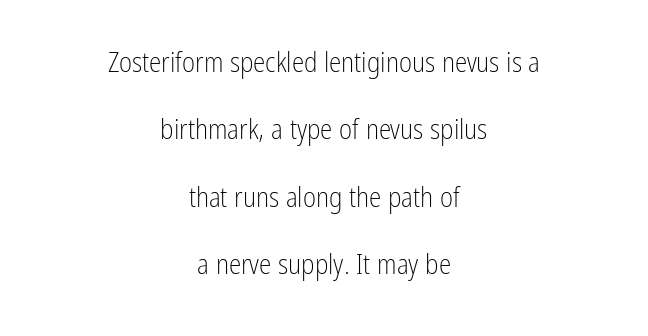
Q: Is the text bold? A: No.
Q: Is the text italic (slanted)? A: No, it is upright.
Q: Is the typeface a serif or a sans-serif typeface? A: Sans-serif.
Q: Is the text underlined? A: No.
Q: How is the paragraph aligned? A: Centered.
Q: Is the spacing between letters normal or unusually wide? A: Normal.
Q: Is the spacing between lines tight, normal or loose? A: Loose.
Q: Width (condensed, normal, or wide)? A: Condensed.
Q: Stroke contrast? A: Low.
Q: x-height? A: Medium.
Q: Monospaced? A: No.
